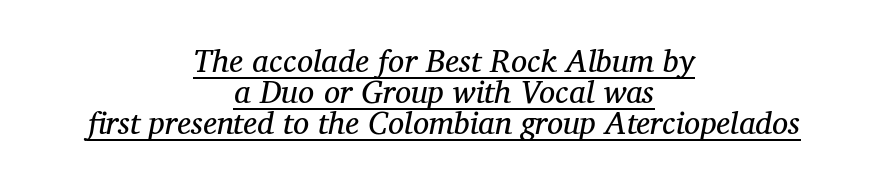
Counters stay open thanks to moderate or lighter strokes. Tall strokes in this sample are angled rather than plumb. Vertical spacing — tight. Is the block centered? Yes — each line is placed symmetrically about the middle. The tracking reads as untouched default to a designer's eye.
